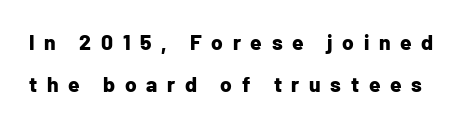
{"italic": "no", "bold": "yes", "underline": "no", "line_spacing": "loose", "line_spacing_ratio": 2.01, "letter_spacing": "wide", "letter_spacing_em": 0.46, "glyph_px": 21}
